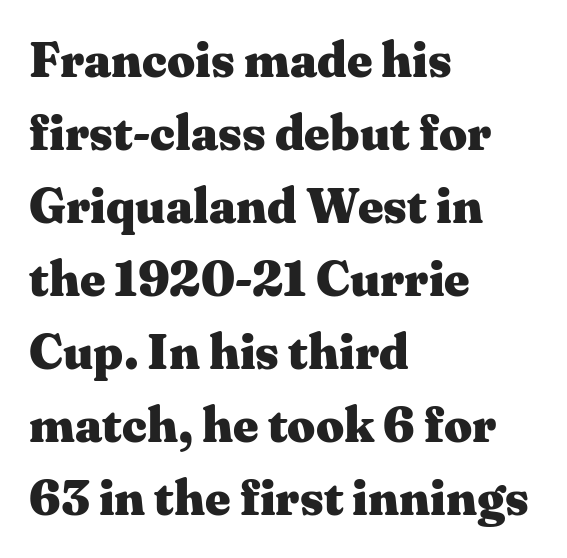
The image shows 49 px heavy, wide serif type, upright; set left-aligned, normal line spacing (1.49x), normal letter spacing, not underlined; medium stroke contrast and a medium x-height.
